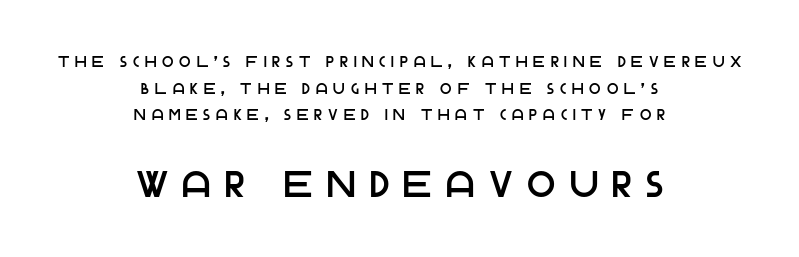
Q: Is the text italic (slanted)? A: No, it is upright.
Q: Is the typeface a serif or a sans-serif typeface? A: Sans-serif.
Q: Is the text underlined? A: No.
Q: How is the paragraph aligned? A: Centered.
Q: Is the spacing between letters normal or unusually wide? A: Unusually wide.
Q: Which block of text is set in a larger size, the first (top) or the second (bottom)? A: The second (bottom) one.
Q: Width (condensed, normal, or wide)? A: Normal.
Q: Stroke contrast? A: Low.
Q: x-height? A: Large.
Q: Monospaced? A: No.
